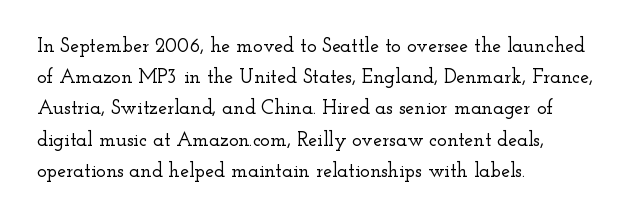
Q: Is the text italic (slanted)? A: No, it is upright.
Q: Is the text underlined? A: No.
Q: How is the paragraph aligned? A: Left-aligned.
Q: Is the spacing between letters normal or unusually wide? A: Normal.
Q: Is the spacing between lines tight, normal or loose? A: Normal.
